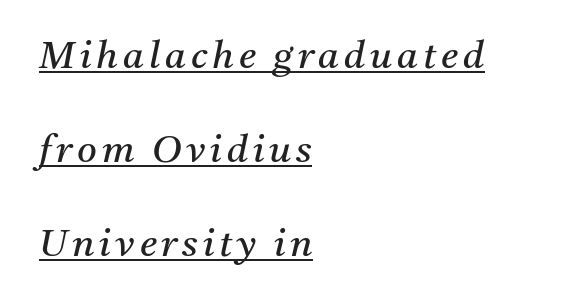
Q: Is the text bold? A: No.
Q: Is the text italic (slanted)? A: Yes, it leans right by about 11 degrees.
Q: Is the typeface a serif or a sans-serif typeface? A: Serif.
Q: Is the text underlined? A: Yes.
Q: How is the paragraph aligned? A: Left-aligned.
Q: Is the spacing between lines tight, normal or loose? A: Loose.
Q: Width (condensed, normal, or wide)? A: Normal.
Q: Stroke contrast? A: Medium.
Q: x-height? A: Medium.
Q: Monospaced? A: No.
